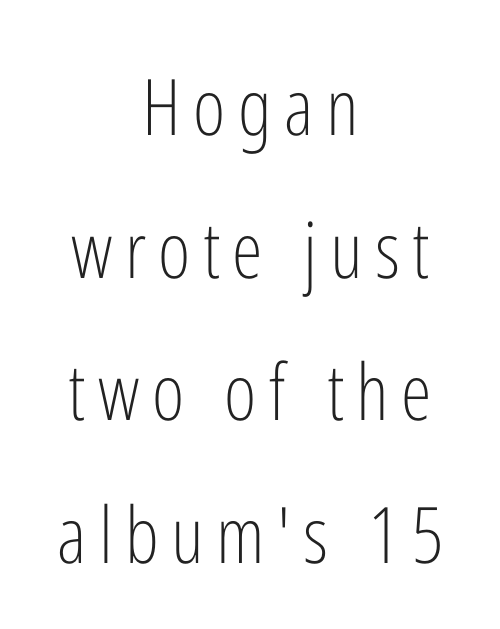
Q: Is the text bold? A: No.
Q: Is the text italic (slanted)? A: No, it is upright.
Q: Is the typeface a serif or a sans-serif typeface? A: Sans-serif.
Q: Is the text underlined? A: No.
Q: How is the paragraph aligned? A: Centered.
Q: Width (condensed, normal, or wide)? A: Condensed.
Q: Stroke contrast? A: Low.
Q: x-height? A: Medium.
Q: Monospaced? A: No.
